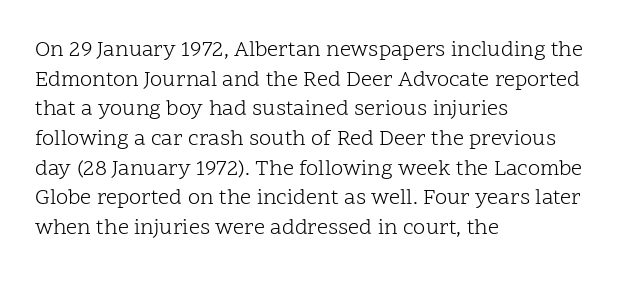
The image shows 22 px text type, upright; set left-aligned, normal line spacing (1.35x), normal letter spacing, not underlined.
